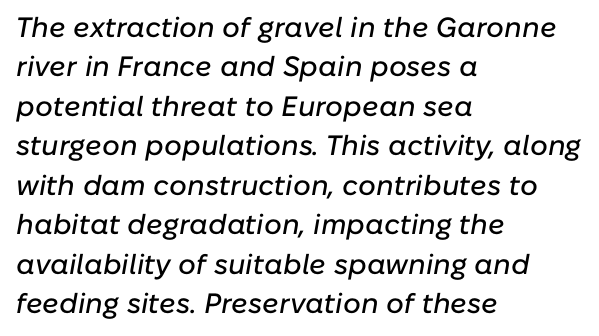
The image shows 28 px text type, italic (leaning right); set left-aligned, normal line spacing (1.41x), normal letter spacing, not underlined; low stroke contrast and a medium x-height.
